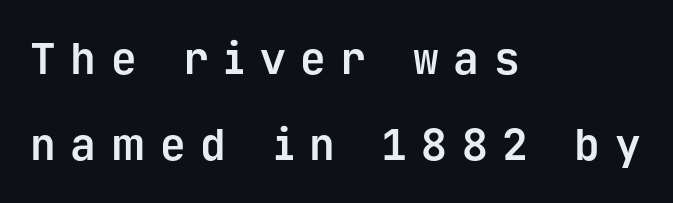
Q: Is the text bold? A: Yes.
Q: Is the text italic (slanted)? A: No, it is upright.
Q: Is the typeface a serif or a sans-serif typeface? A: Sans-serif.
Q: Is the text underlined? A: No.
Q: How is the paragraph aligned? A: Left-aligned.
Q: Is the spacing between letters normal or unusually wide? A: Unusually wide.
Q: Is the spacing between lines tight, normal or loose? A: Loose.
Q: Width (condensed, normal, or wide)? A: Normal.
Q: Stroke contrast? A: Low.
Q: x-height? A: Medium.
Q: Monospaced? A: Yes.
